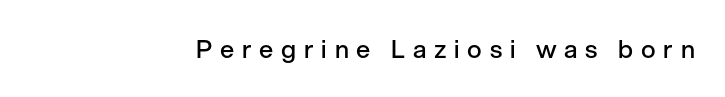
{"italic": "no", "bold": "semi", "underline": "no", "letter_spacing": "wide", "letter_spacing_em": 0.31, "glyph_px": 25}
